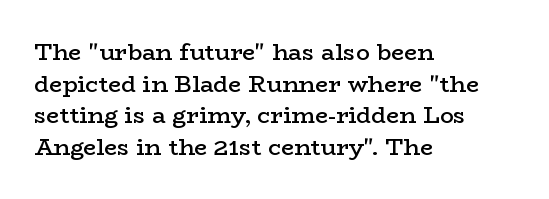
{"italic": "no", "bold": "semi", "underline": "no", "align": "left", "line_spacing": "normal", "line_spacing_ratio": 1.37, "letter_spacing": "normal", "letter_spacing_em": 0.0, "glyph_px": 23}
